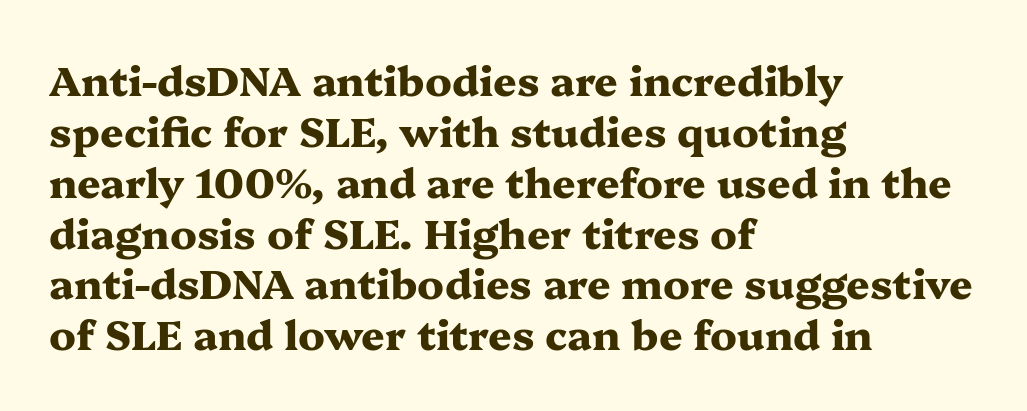
{"serif": "yes", "italic": "no", "bold": "yes", "weight": "heavy", "width": "wide", "stroke_contrast": "medium", "x_height": "medium", "monospaced": "no", "underline": "no", "align": "left", "line_spacing_ratio": 1.24, "letter_spacing": "normal", "letter_spacing_em": 0.0, "glyph_px": 41}
